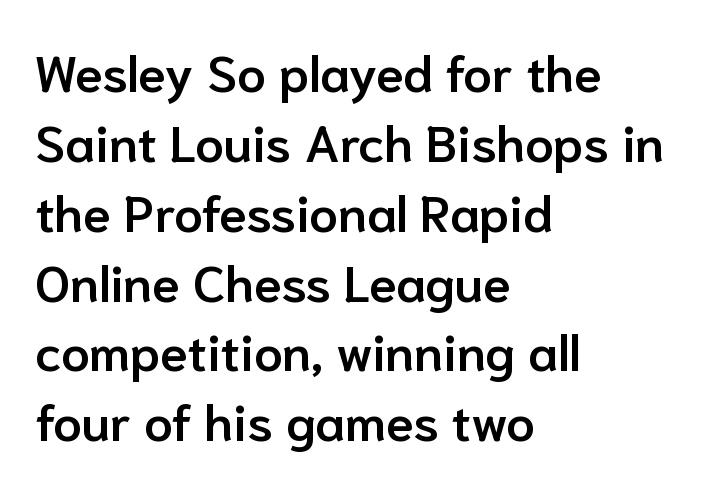
{"serif": "no", "italic": "no", "bold": "semi", "weight": "semibold", "width": "normal", "stroke_contrast": "low", "x_height": "medium", "monospaced": "no", "underline": "no", "align": "left", "line_spacing": "normal", "line_spacing_ratio": 1.37, "letter_spacing": "normal", "letter_spacing_em": 0.0, "glyph_px": 51}
